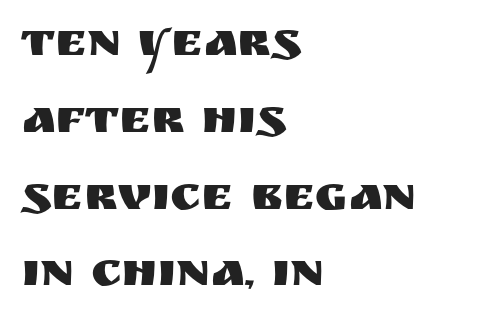
You could not count columns in this text — the font is proportionally spaced. Descenders hang freely into open space. Is the block centered? No — it sits flush against the left margin. Honestly, the row spacing looks completely unremarkable. The letters sit at their default tracking, neither squeezed nor spread.
